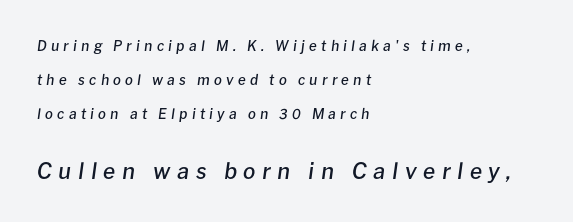
{"italic": "yes", "lean": "right", "slant_degrees": 8, "bold": "semi", "underline": "no", "align": "left", "line_spacing": "loose", "line_spacing_ratio": 2.44, "letter_spacing": "wide", "letter_spacing_em": 0.3, "larger_block": "second", "size_ratio": 1.57, "glyph_px": 22}
